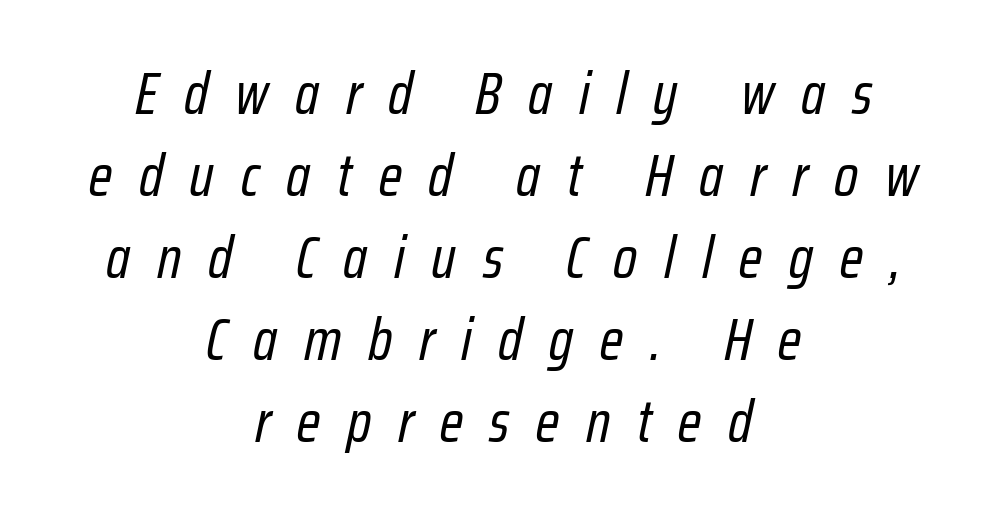
{"italic": "yes", "lean": "right", "slant_degrees": 12, "bold": "no", "weight": "regular", "width": "condensed", "stroke_contrast": "low", "x_height": "medium", "monospaced": "no", "underline": "no", "align": "center", "line_spacing": "normal", "line_spacing_ratio": 1.39, "letter_spacing": "wide", "letter_spacing_em": 0.45, "glyph_px": 59}
